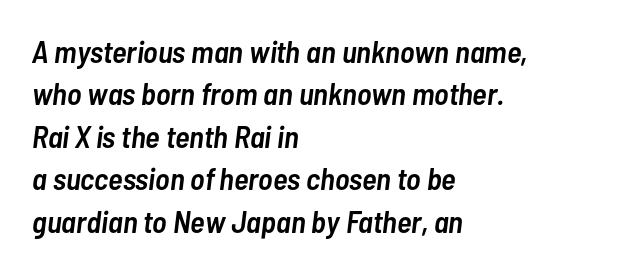
The image shows 31 px semibold, condensed type, italic (leaning right); set left-aligned, normal line spacing (1.37x), normal letter spacing, not underlined; low stroke contrast and a medium x-height.
